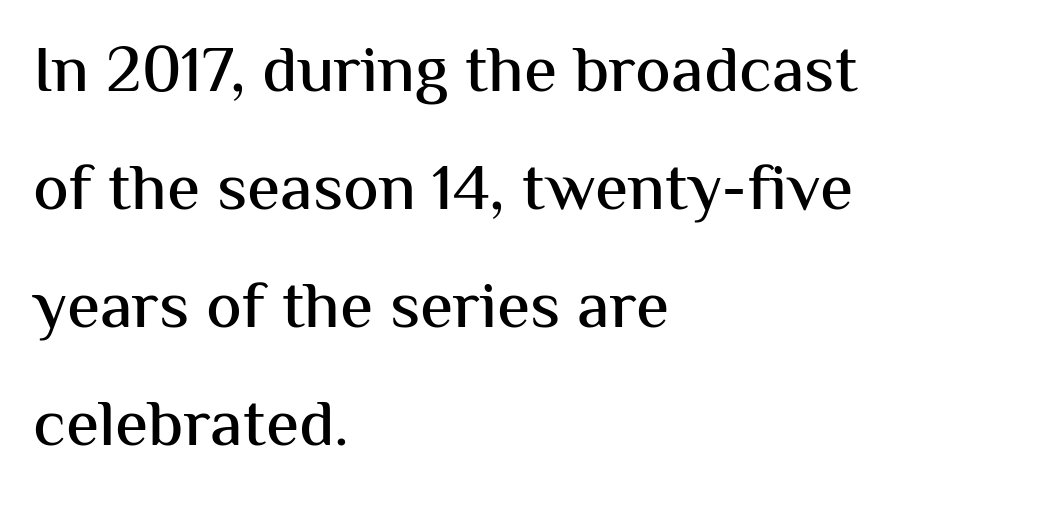
Honestly, the letter spacing is just normal — you wouldn't notice it. The letters advance in unequal steps, a hallmark of proportional type. The words here are not underlined. Regarding serifs, this sample does without them. Line beginnings align vertically; line endings do not. Unlike italic type, these characters show no tilt at all.
